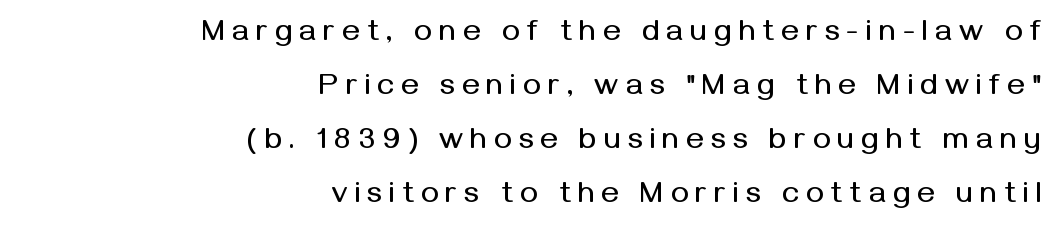
The image shows 30 px sans-serif type, upright; set right-aligned, line spacing 1.8x, unusually wide letter spacing (+0.24 em), not underlined; medium stroke contrast and a medium x-height.
